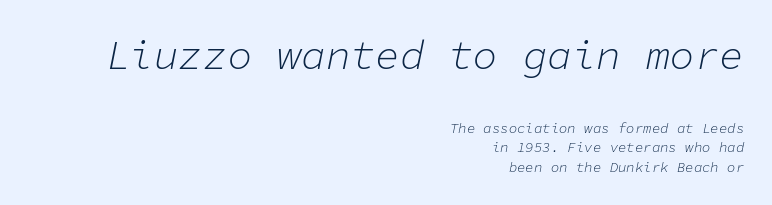
One glance says typical: line gaps are just what's usual. You can tell it's italic because the verticals aren't actually vertical. The face used here is monospaced, like something from a code editor. Check the space under the baseline: it is left empty. The compositor pushed each line to the right boundary.
